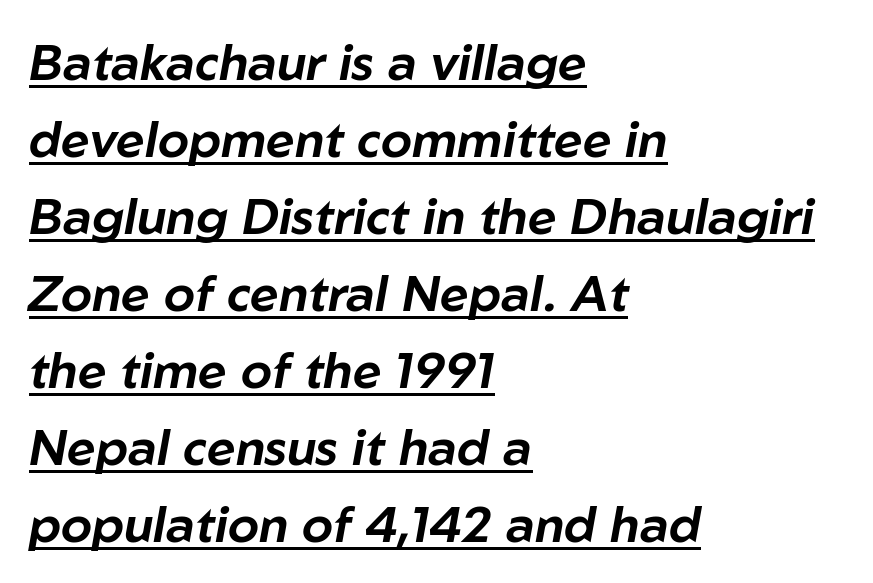
If you measured baseline to baseline, you'd find a middling distance. Leftover space on each line is placed entirely after the last word. Is this a fixed-width face? No — the glyphs have proportional, varying widths. Emphasis-style slanted type is in use.
